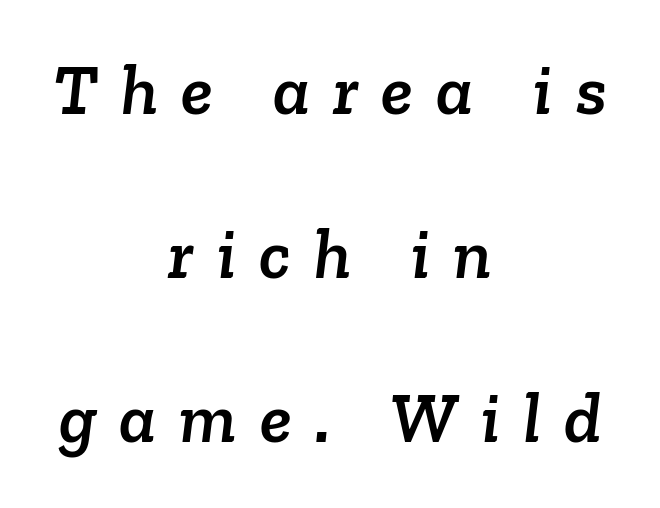
The image shows 72 px serif type; set centered, loose line spacing (2.28x), unusually wide letter spacing (+0.32 em), not underlined; low stroke contrast and a medium x-height.
